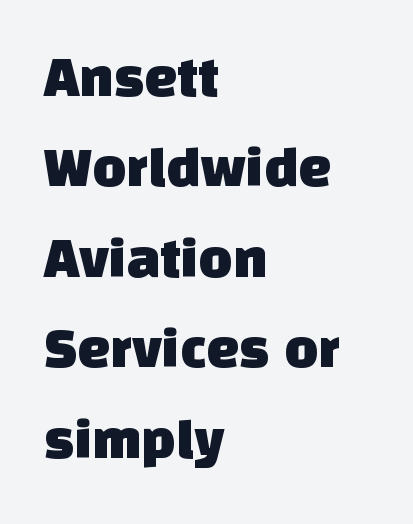
{"serif": "no", "width": "normal", "stroke_contrast": "low", "x_height": "large", "monospaced": "no", "underline": "no", "align": "left", "line_spacing": "normal", "line_spacing_ratio": 1.56, "letter_spacing": "normal", "letter_spacing_em": 0.0, "glyph_px": 58}
